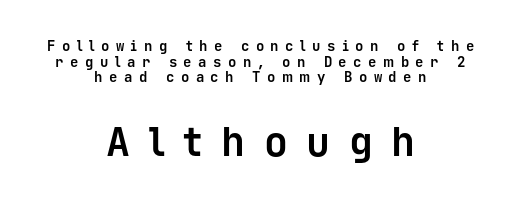
As a designer I'd log this as weight 700, bold. Stroke terminals: plain, sans-serif. Each new line begins almost immediately beneath the previous one. The paragraph has two soft edges and a firm central axis. The font's upright variant was chosen for this text.
